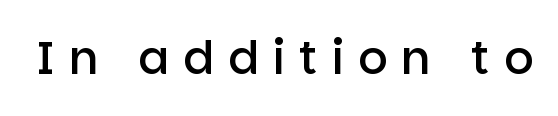
The space beneath each line is pristine and unruled. Every stem runs plumb, perpendicular to the baseline. Is the letter spacing exaggerated? Yes — the characters are pushed far apart. Check where the strokes stop: nothing finishes them off — pure sans. Firm but not heavy-handed strokes: this text is semibold. A typesetter would call this proportional, since set widths differ per character.
